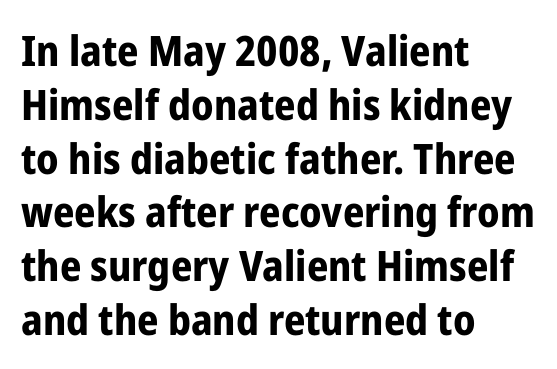
The image shows 42 px bold, condensed sans-serif type, upright; set left-aligned, normal line spacing (1.28x), normal letter spacing, not underlined; low stroke contrast and a medium x-height.
